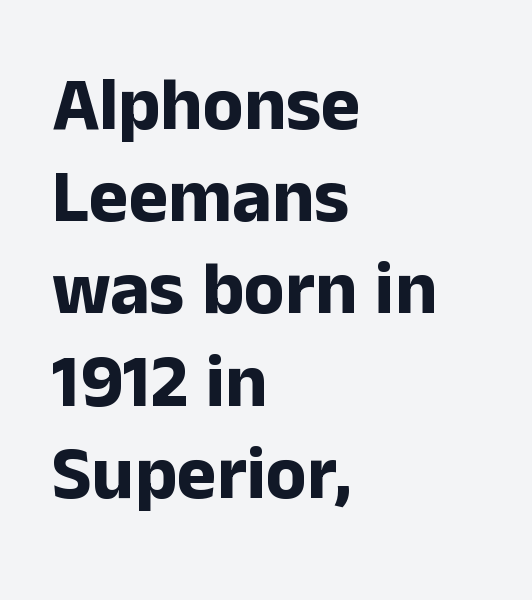
The image shows 75 px bold sans-serif type, upright; set left-aligned, line spacing 1.23x, normal letter spacing, not underlined; low stroke contrast and a medium x-height.
